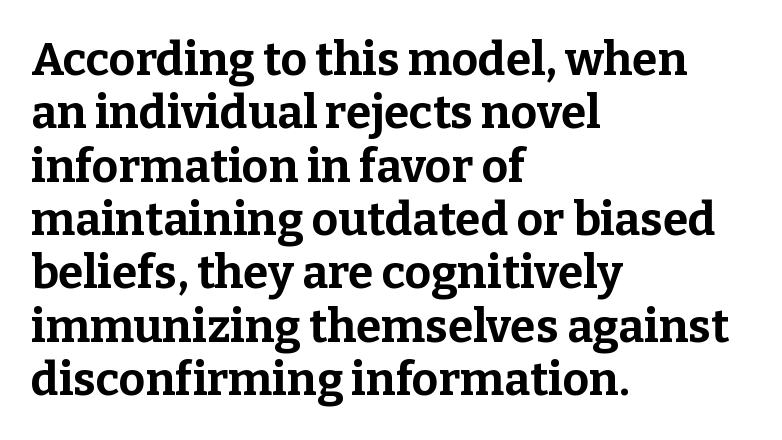
Q: Is the text bold? A: Yes.
Q: Is the text italic (slanted)? A: No, it is upright.
Q: Is the typeface a serif or a sans-serif typeface? A: Serif.
Q: Is the text underlined? A: No.
Q: How is the paragraph aligned? A: Left-aligned.
Q: Is the spacing between letters normal or unusually wide? A: Normal.
Q: Width (condensed, normal, or wide)? A: Normal.
Q: Stroke contrast? A: Low.
Q: x-height? A: Medium.
Q: Monospaced? A: No.
